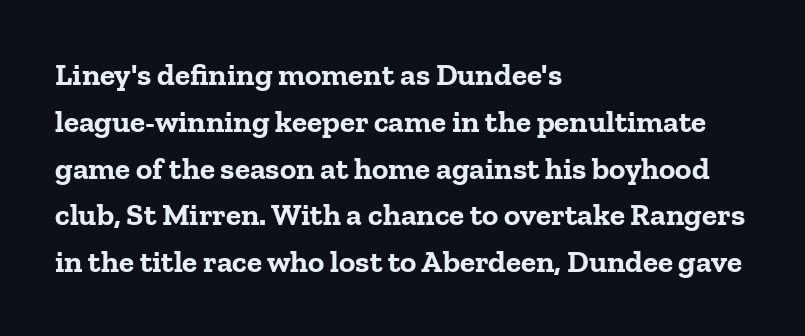
Q: Is the text bold? A: Yes.
Q: Is the text italic (slanted)? A: No, it is upright.
Q: Is the typeface a serif or a sans-serif typeface? A: Serif.
Q: Is the text underlined? A: No.
Q: How is the paragraph aligned? A: Left-aligned.
Q: Is the spacing between letters normal or unusually wide? A: Normal.
Q: Is the spacing between lines tight, normal or loose? A: Normal.
Q: Width (condensed, normal, or wide)? A: Normal.
Q: Stroke contrast? A: Low.
Q: x-height? A: Medium.
Q: Monospaced? A: No.
